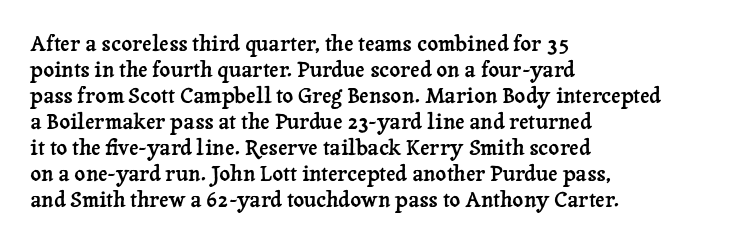
The typesetter chose a ragged-right arrangement here. The type sits square on the baseline with zero lean. There is no visible air inserted between adjacent glyphs. Has an underline been added? It has not.
